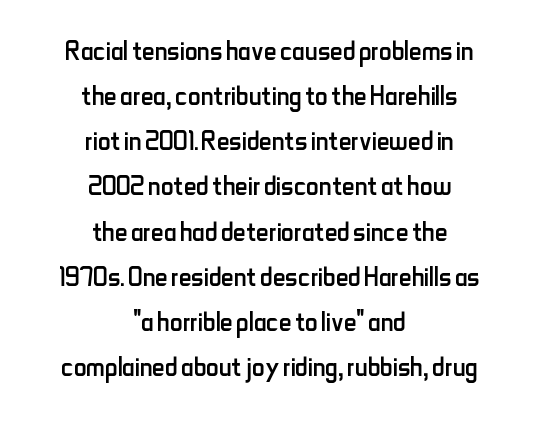
Q: Is the text bold? A: No.
Q: Is the text italic (slanted)? A: No, it is upright.
Q: Is the typeface a serif or a sans-serif typeface? A: Sans-serif.
Q: Is the text underlined? A: No.
Q: How is the paragraph aligned? A: Centered.
Q: Is the spacing between letters normal or unusually wide? A: Normal.
Q: Is the spacing between lines tight, normal or loose? A: Normal.
Q: Width (condensed, normal, or wide)? A: Condensed.
Q: Stroke contrast? A: Low.
Q: x-height? A: Small.
Q: Monospaced? A: No.
